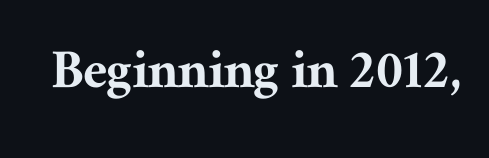
Any mark beneath the type? The region is blank. The font's upright variant was chosen for this text. Character widths vary here, with narrow letters taking less room than wide ones. The gaps between neighbouring characters are ordinary and unremarkable.
